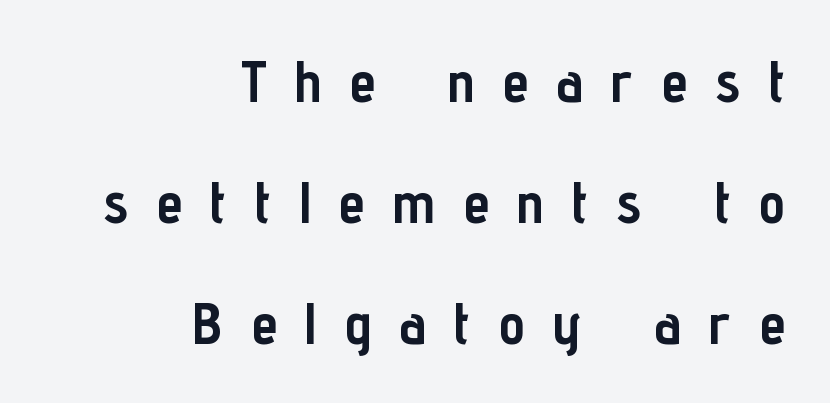
Q: Is the text bold? A: Yes.
Q: Is the text italic (slanted)? A: No, it is upright.
Q: Is the typeface a serif or a sans-serif typeface? A: Sans-serif.
Q: Is the text underlined? A: No.
Q: How is the paragraph aligned? A: Right-aligned.
Q: Is the spacing between letters normal or unusually wide? A: Unusually wide.
Q: Is the spacing between lines tight, normal or loose? A: Loose.
Q: Width (condensed, normal, or wide)? A: Condensed.
Q: Stroke contrast? A: Low.
Q: x-height? A: Medium.
Q: Monospaced? A: No.
